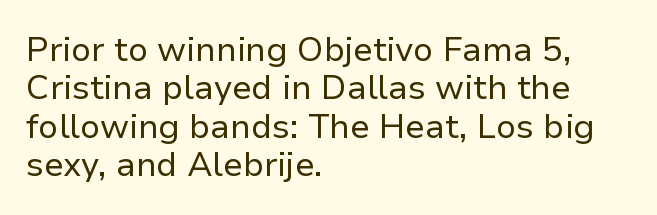
Q: Is the text bold? A: No.
Q: Is the text italic (slanted)? A: No, it is upright.
Q: Is the typeface a serif or a sans-serif typeface? A: Sans-serif.
Q: Is the text underlined? A: No.
Q: How is the paragraph aligned? A: Left-aligned.
Q: Is the spacing between letters normal or unusually wide? A: Normal.
Q: Is the spacing between lines tight, normal or loose? A: Tight.
Q: Width (condensed, normal, or wide)? A: Normal.
Q: Stroke contrast? A: Low.
Q: x-height? A: Medium.
Q: Monospaced? A: No.
